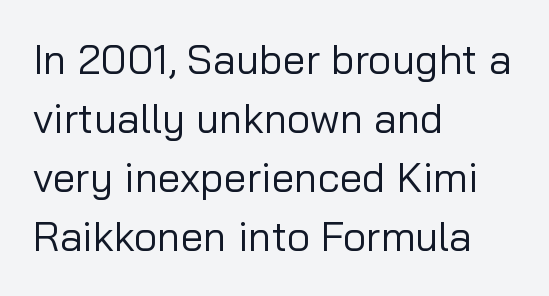
Nothing sits at the stroke ends, so this counts as sans-serif. Letters have the restrained weight of plain body copy at most. Short and long lines alike share a common starting point at left. Style check: upright. This sample keeps an unexceptional amount of space between lines.
